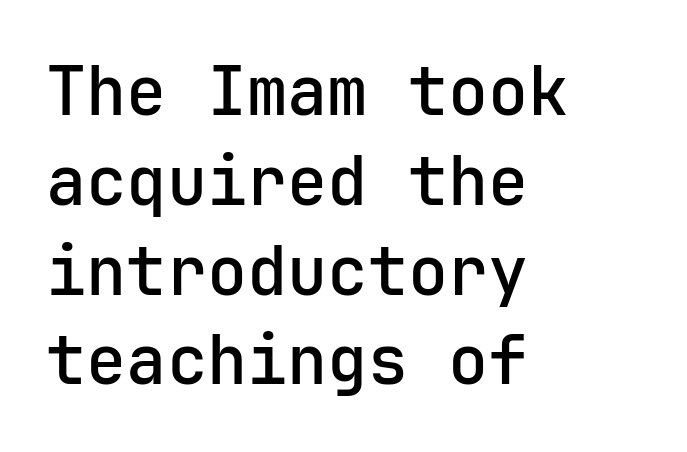
Q: Is the text italic (slanted)? A: No, it is upright.
Q: Is the typeface a serif or a sans-serif typeface? A: Sans-serif.
Q: Is the text underlined? A: No.
Q: How is the paragraph aligned? A: Left-aligned.
Q: Is the spacing between letters normal or unusually wide? A: Normal.
Q: Is the spacing between lines tight, normal or loose? A: Normal.
Q: Width (condensed, normal, or wide)? A: Normal.
Q: Stroke contrast? A: Low.
Q: x-height? A: Medium.
Q: Monospaced? A: Yes.
